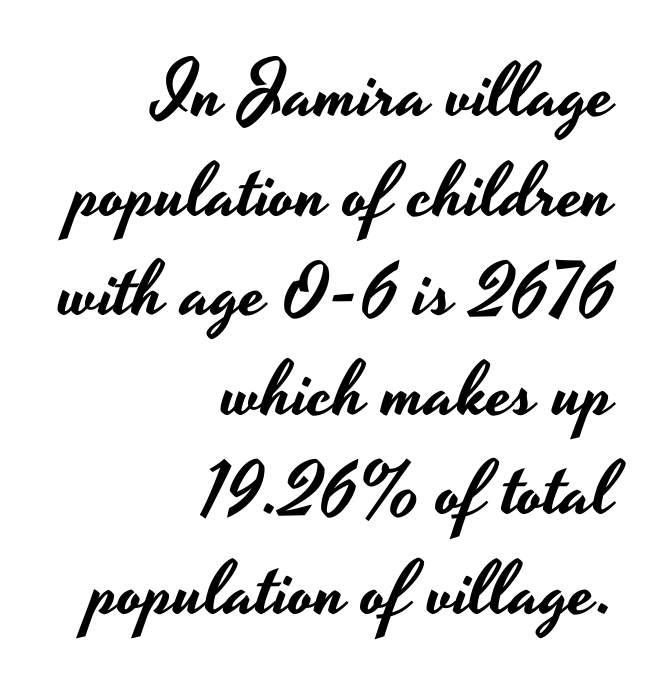
Q: Is the text italic (slanted)? A: Yes.
Q: Is the typeface a serif or a sans-serif typeface? A: Sans-serif.
Q: Is the text underlined? A: No.
Q: How is the paragraph aligned? A: Right-aligned.
Q: Is the spacing between letters normal or unusually wide? A: Normal.
Q: Is the spacing between lines tight, normal or loose? A: Normal.
Q: Width (condensed, normal, or wide)? A: Wide.
Q: Stroke contrast? A: Low.
Q: x-height? A: Small.
Q: Monospaced? A: No.
